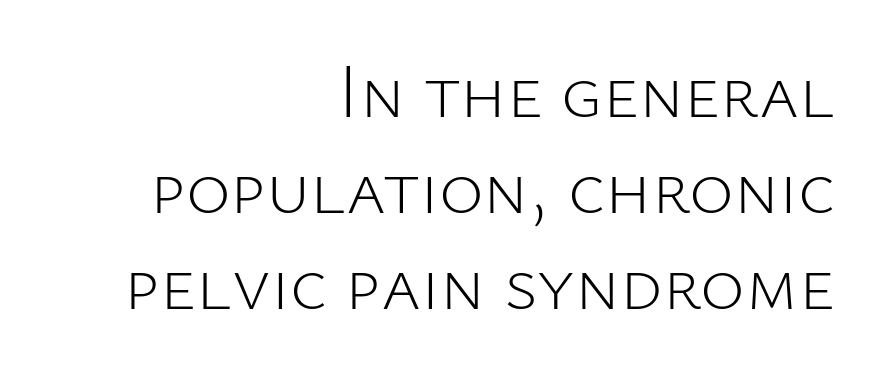
Q: Is the text bold? A: No.
Q: Is the text italic (slanted)? A: No, it is upright.
Q: Is the typeface a serif or a sans-serif typeface? A: Sans-serif.
Q: Is the text underlined? A: No.
Q: How is the paragraph aligned? A: Right-aligned.
Q: Is the spacing between letters normal or unusually wide? A: Normal.
Q: Is the spacing between lines tight, normal or loose? A: Normal.
Q: Width (condensed, normal, or wide)? A: Normal.
Q: Stroke contrast? A: Low.
Q: x-height? A: Medium.
Q: Monospaced? A: No.
